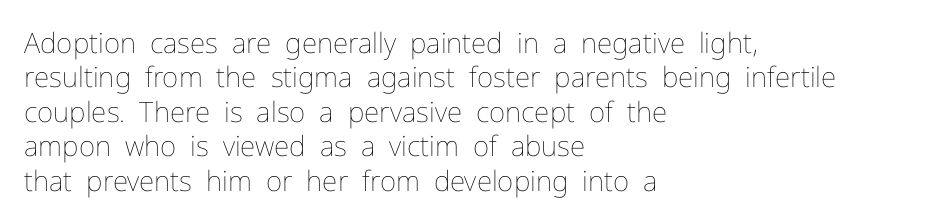
Proportional: the letters do not fall into vertical columns. The lettering stays uniformly vertical, giving the passage a roman look. A light-to-regular cut is what we see here. Letter spacing: default. Anything drawn beneath the words? Only blank space. The paragraph shown leans on its left margin.
